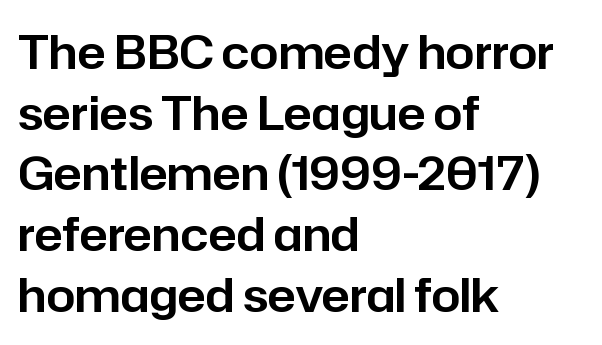
{"serif": "no", "italic": "no", "width": "normal", "stroke_contrast": "low", "x_height": "medium", "monospaced": "no", "underline": "no", "align": "left", "line_spacing": "normal", "line_spacing_ratio": 1.32, "letter_spacing": "normal", "letter_spacing_em": 0.0, "glyph_px": 46}
